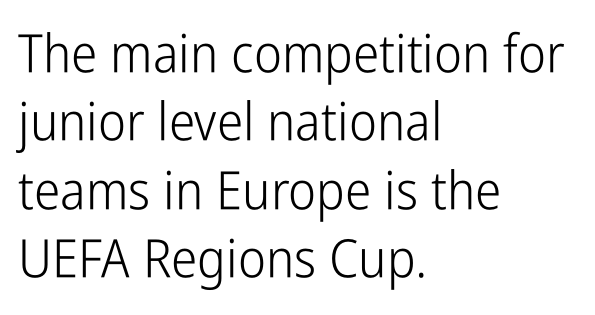
The image shows 53 px light, condensed sans-serif type, upright; set left-aligned, normal line spacing (1.29x), normal letter spacing, not underlined; low stroke contrast and a medium x-height.
